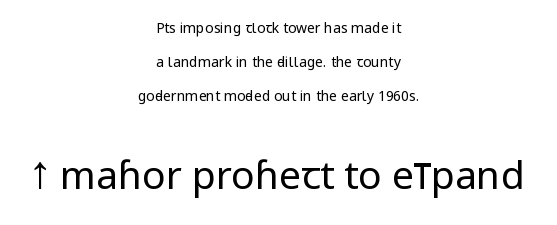
Q: Is the text bold? A: No.
Q: Is the text italic (slanted)? A: No, it is upright.
Q: Is the typeface a serif or a sans-serif typeface? A: Sans-serif.
Q: Is the text underlined? A: No.
Q: How is the paragraph aligned? A: Centered.
Q: Is the spacing between letters normal or unusually wide? A: Normal.
Q: Is the spacing between lines tight, normal or loose? A: Loose.
Q: Which block of text is set in a larger size, the first (top) or the second (bottom)? A: The second (bottom) one.
Q: Width (condensed, normal, or wide)? A: Condensed.
Q: Stroke contrast? A: Low.
Q: x-height? A: Large.
Q: Monospaced? A: No.
